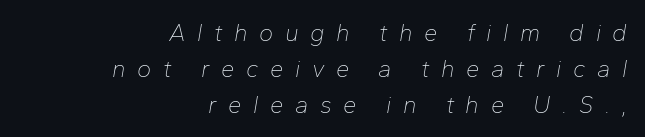
The image shows 24 px text type, italic (leaning right); set right-aligned, normal line spacing (1.5x), unusually wide letter spacing (+0.48 em), not underlined.
